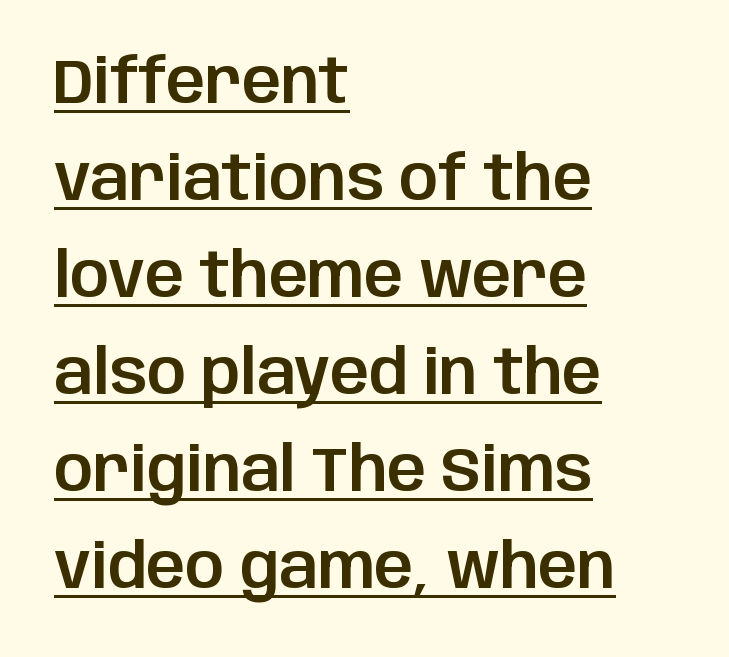
The image shows 61 px sans-serif type, upright; set left-aligned, normal line spacing (1.59x), normal letter spacing, underlined; low stroke contrast and a large x-height.
